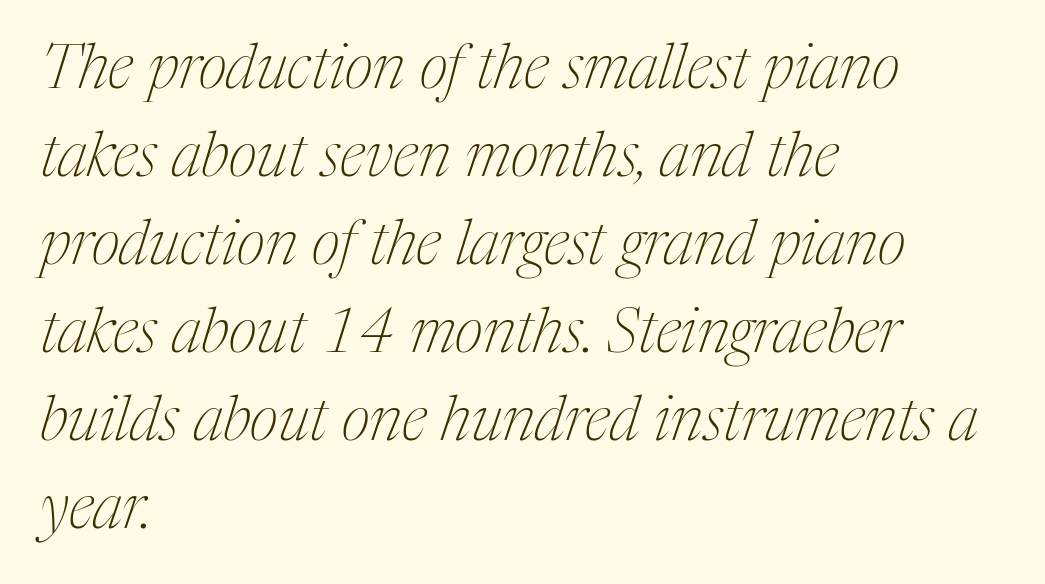
Note the varied advance widths — an 'i' is clearly narrower than an 'm'. This block has exactly the height ordinary leading produces. When letters slant like this, we call the style italic. The baseline area is clear. A typesetter would call this zero additional tracking. The paragraph shown leans on its left margin.
